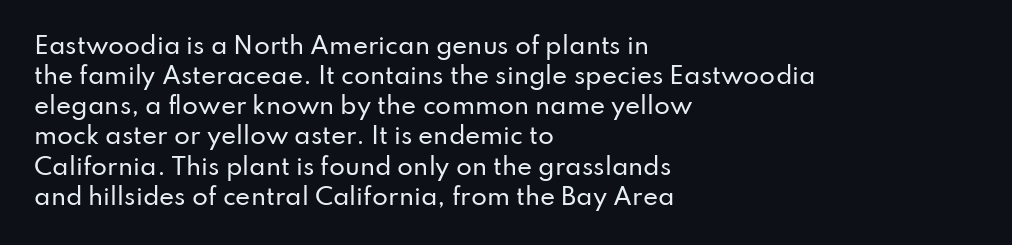
The image shows 23 px text type, upright; set left-aligned, normal line spacing (1.31x), normal letter spacing, not underlined.
